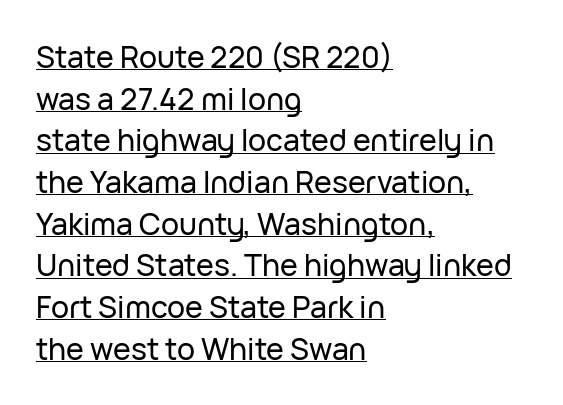
{"serif": "no", "italic": "no", "width": "normal", "stroke_contrast": "low", "x_height": "medium", "monospaced": "no", "underline": "yes", "align": "left", "line_spacing": "normal", "line_spacing_ratio": 1.39, "letter_spacing": "normal", "letter_spacing_em": 0.0, "glyph_px": 30}
